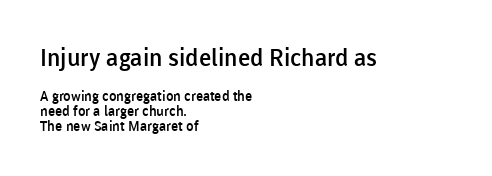
In this sample the first text group is rendered at the bigger scale. The baseline area is clear. Rendered with straight, roman letterforms. This block would grow much taller if given ordinary leading; it's compressed now.
